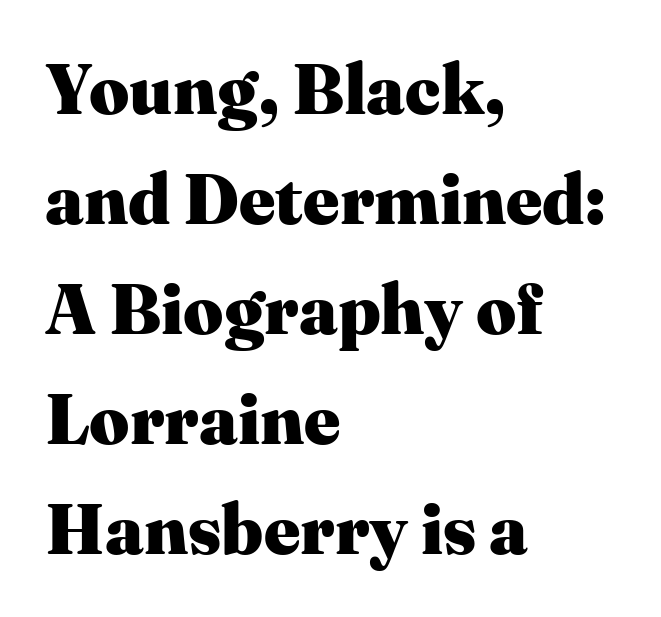
Q: Is the text bold? A: Yes.
Q: Is the text italic (slanted)? A: No, it is upright.
Q: Is the typeface a serif or a sans-serif typeface? A: Serif.
Q: Is the text underlined? A: No.
Q: How is the paragraph aligned? A: Left-aligned.
Q: Is the spacing between letters normal or unusually wide? A: Normal.
Q: Is the spacing between lines tight, normal or loose? A: Normal.
Q: Width (condensed, normal, or wide)? A: Normal.
Q: Stroke contrast? A: Medium.
Q: x-height? A: Medium.
Q: Monospaced? A: No.
